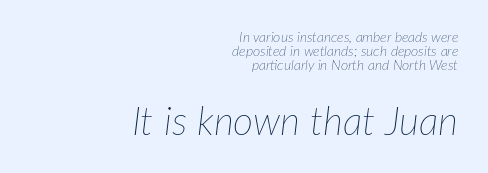
Q: Is the text bold? A: No.
Q: Is the text italic (slanted)? A: Yes, it leans right by about 7 degrees.
Q: Is the text underlined? A: No.
Q: How is the paragraph aligned? A: Right-aligned.
Q: Is the spacing between letters normal or unusually wide? A: Normal.
Q: Is the spacing between lines tight, normal or loose? A: Tight.
Q: Which block of text is set in a larger size, the first (top) or the second (bottom)? A: The second (bottom) one.
Q: Width (condensed, normal, or wide)? A: Normal.
Q: Stroke contrast? A: Low.
Q: x-height? A: Medium.
Q: Monospaced? A: No.
